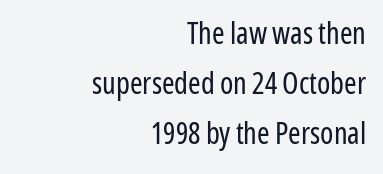
No feet cap the strokes, marking this as sans-serif type. What's the leading like? Ordinary, nothing unusual. The string is rendered with underlining switched off. Compared with typical body copy, the letter spacing here is the same.
